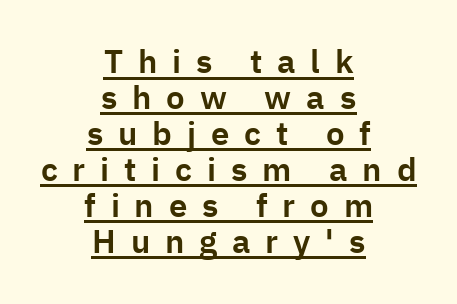
Q: Is the text italic (slanted)? A: No, it is upright.
Q: Is the typeface a serif or a sans-serif typeface? A: Sans-serif.
Q: Is the text underlined? A: Yes.
Q: How is the paragraph aligned? A: Centered.
Q: Is the spacing between letters normal or unusually wide? A: Unusually wide.
Q: Is the spacing between lines tight, normal or loose? A: Tight.
Q: Width (condensed, normal, or wide)? A: Normal.
Q: Stroke contrast? A: Low.
Q: x-height? A: Medium.
Q: Monospaced? A: No.
